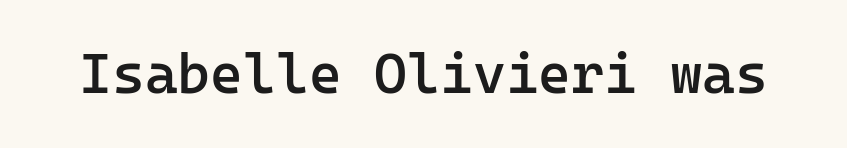
The image shows 56 px semibold sans-serif type, upright, monospaced; set normal letter spacing, not underlined; low stroke contrast and a medium x-height.
